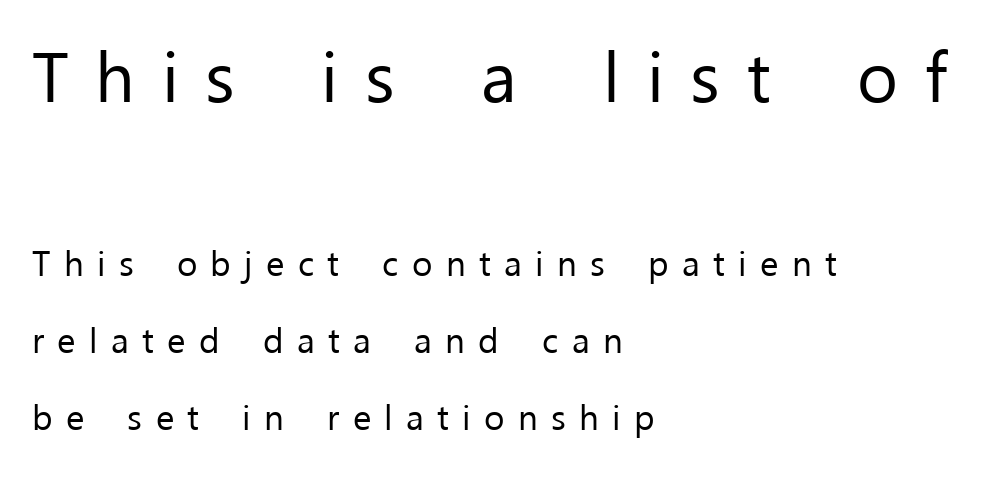
Bigger letters appear in the top chunk; the bottom chunk is reduced. Where is the straight margin? On the left. The letters stand straight up with perfectly vertical stems. Looks like regular typesetting: each glyph gets only the width it needs. The space between consecutive lines is lavish. Inter-character spacing is expanded well beyond the font's built-in metrics.
